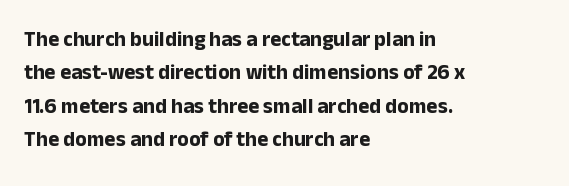
{"italic": "no", "bold": "yes", "underline": "no", "align": "left", "line_spacing": "normal", "line_spacing_ratio": 1.59, "letter_spacing": "normal", "letter_spacing_em": 0.0, "glyph_px": 21}
